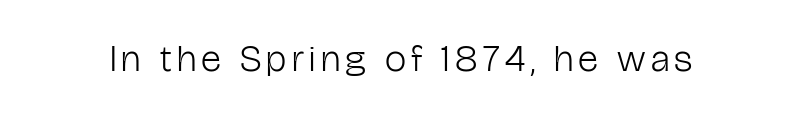
Q: Is the text bold? A: No.
Q: Is the text italic (slanted)? A: No, it is upright.
Q: Is the typeface a serif or a sans-serif typeface? A: Sans-serif.
Q: Is the text underlined? A: No.
Q: Width (condensed, normal, or wide)? A: Condensed.
Q: Stroke contrast? A: Low.
Q: x-height? A: Medium.
Q: Monospaced? A: No.
